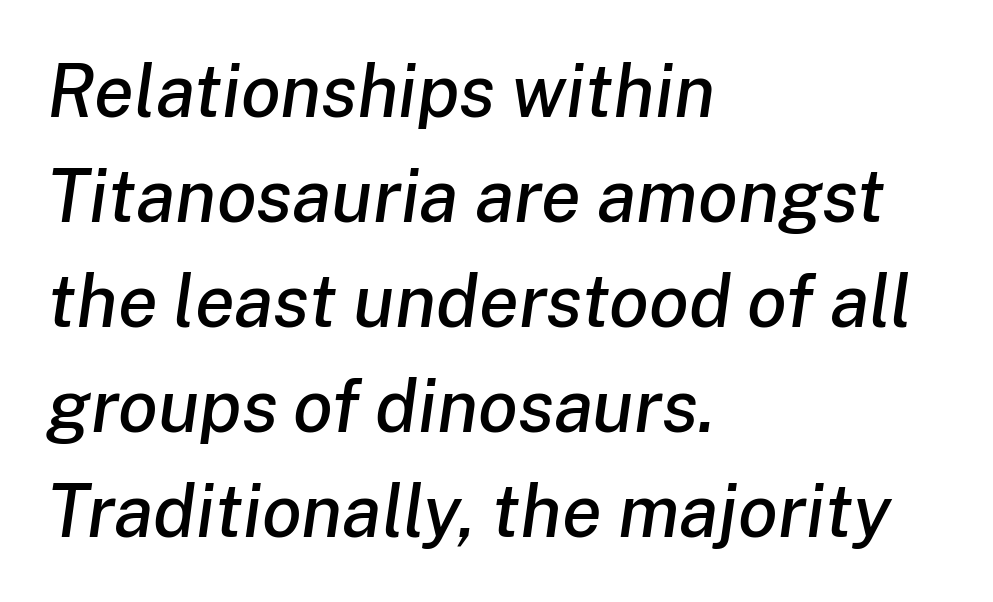
The image shows 73 px text type, italic (leaning right); set left-aligned, normal line spacing (1.44x), normal letter spacing, not underlined; low stroke contrast and a medium x-height.
